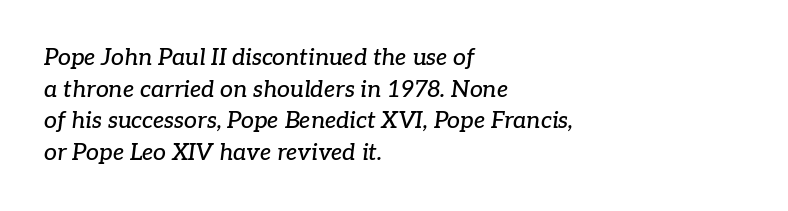
The image shows 23 px text type, italic (leaning right); set left-aligned, normal line spacing (1.37x), normal letter spacing, not underlined.
